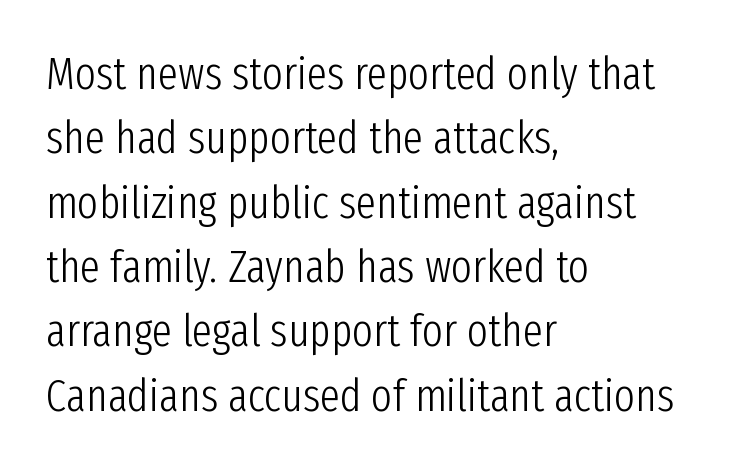
Q: Is the text bold? A: No.
Q: Is the text italic (slanted)? A: No, it is upright.
Q: Is the typeface a serif or a sans-serif typeface? A: Sans-serif.
Q: Is the text underlined? A: No.
Q: How is the paragraph aligned? A: Left-aligned.
Q: Is the spacing between letters normal or unusually wide? A: Normal.
Q: Is the spacing between lines tight, normal or loose? A: Normal.
Q: Width (condensed, normal, or wide)? A: Condensed.
Q: Stroke contrast? A: Low.
Q: x-height? A: Medium.
Q: Monospaced? A: No.
